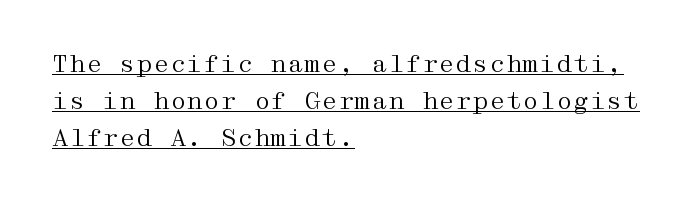
{"italic": "no", "bold": "no", "underline": "yes", "align": "left", "line_spacing": "normal", "line_spacing_ratio": 1.55, "letter_spacing": "normal", "letter_spacing_em": 0.0, "glyph_px": 24}
